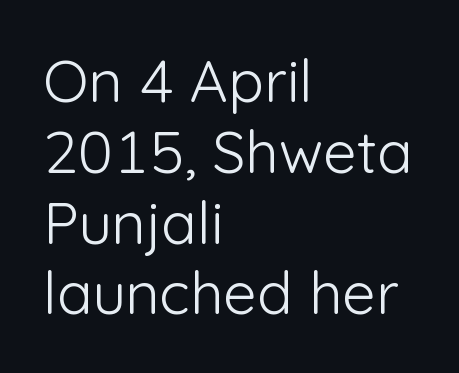
The passage shown is typed in a proportional face where columns would drift. The face used here is a sans, in the tradition of grotesques and geometrics. These lines were composed using upright roman letters. Alignment: flush left. No chunkiness to these letters — they're not bold.
